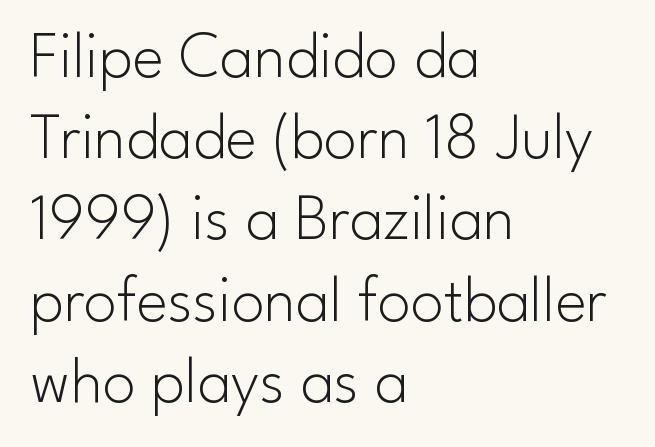
Posture: vertical. This rendering features lettering with no underline. A typesetter would label this face a sans. The face used here is proportionally spaced, like ordinary book or web type. You could call the tracking neutral — neither tight nor loose.
